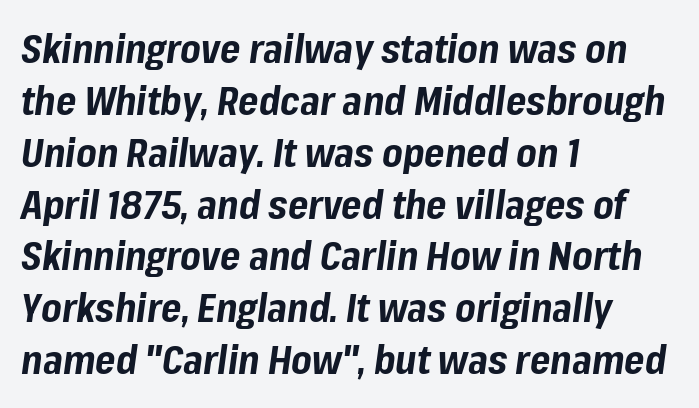
The image shows 39 px bold type, italic (leaning right); set left-aligned, normal line spacing (1.33x), normal letter spacing, not underlined; low stroke contrast and a medium x-height.
